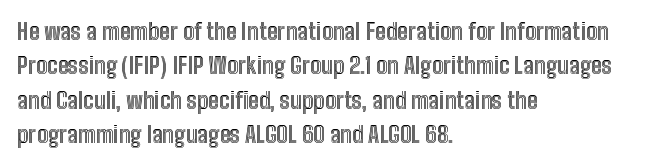
{"italic": "no", "underline": "no", "align": "left", "line_spacing": "normal", "line_spacing_ratio": 1.49, "letter_spacing": "normal", "letter_spacing_em": 0.0, "glyph_px": 23}
